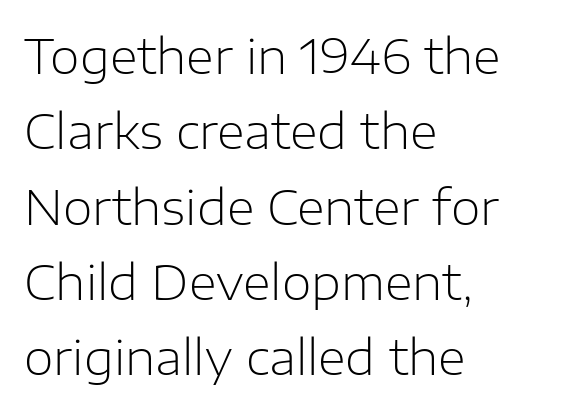
{"serif": "no", "italic": "no", "bold": "no", "weight": "light", "width": "normal", "stroke_contrast": "low", "x_height": "medium", "monospaced": "no", "underline": "no", "align": "left", "line_spacing": "normal", "line_spacing_ratio": 1.57, "letter_spacing": "normal", "letter_spacing_em": 0.0, "glyph_px": 48}
